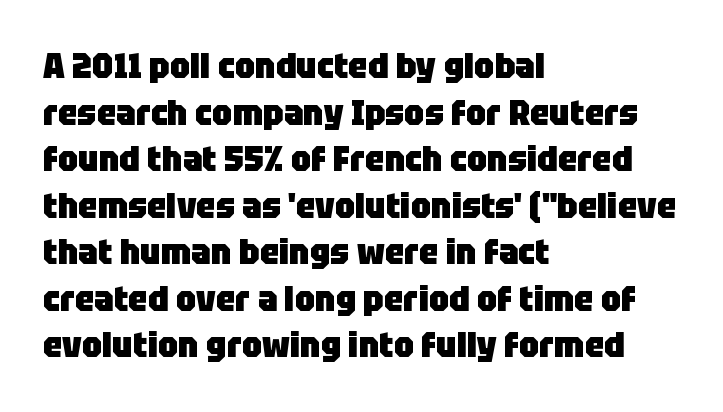
The lines in this sample share a left origin and differ only in where they stop. Do the characters align in a grid? No, the font is proportional. The letters sit at their default tracking, neither squeezed nor spread. Normally led — the rows are evenly, conventionally spaced. Plenty of ink on the page — the face is bold. The letters stand upright; this is a roman face.
